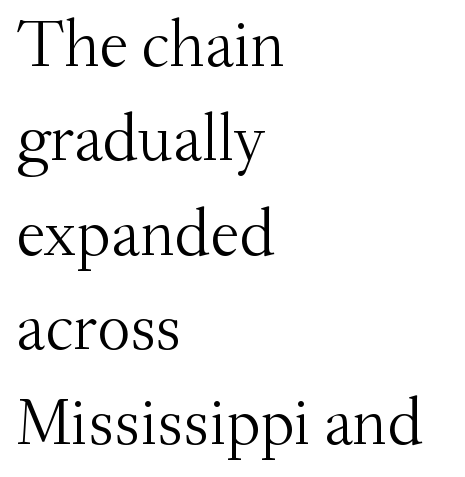
Q: Is the text bold? A: No.
Q: Is the text italic (slanted)? A: No, it is upright.
Q: Is the typeface a serif or a sans-serif typeface? A: Serif.
Q: Is the text underlined? A: No.
Q: How is the paragraph aligned? A: Left-aligned.
Q: Is the spacing between letters normal or unusually wide? A: Normal.
Q: Is the spacing between lines tight, normal or loose? A: Normal.
Q: Width (condensed, normal, or wide)? A: Normal.
Q: Stroke contrast? A: Medium.
Q: x-height? A: Small.
Q: Monospaced? A: No.
